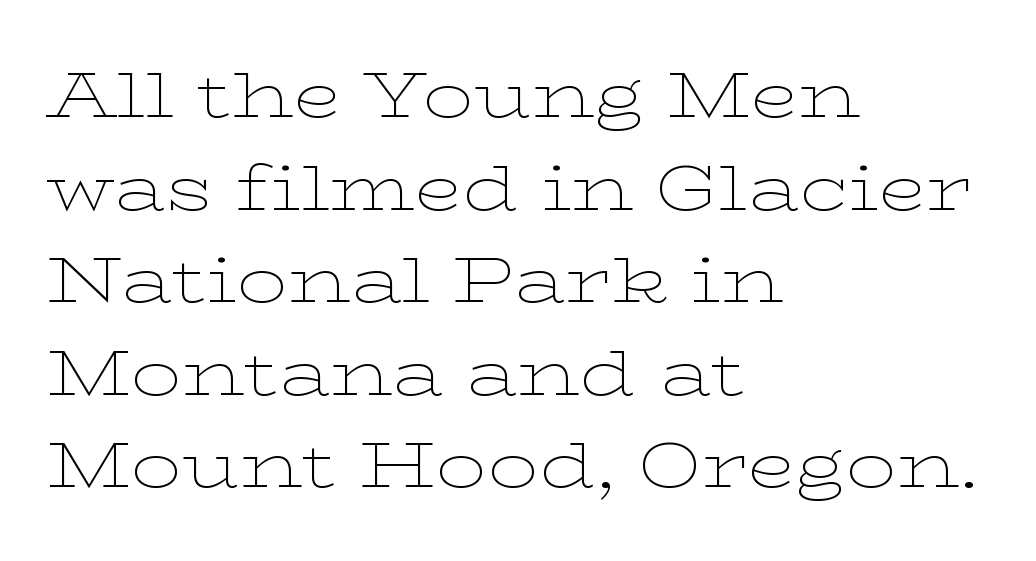
{"serif": "yes", "italic": "no", "bold": "no", "weight": "thin", "width": "wide", "stroke_contrast": "low", "x_height": "medium", "monospaced": "no", "underline": "no", "align": "left", "line_spacing": "normal", "line_spacing_ratio": 1.47, "letter_spacing": "normal", "letter_spacing_em": 0.0, "glyph_px": 63}
